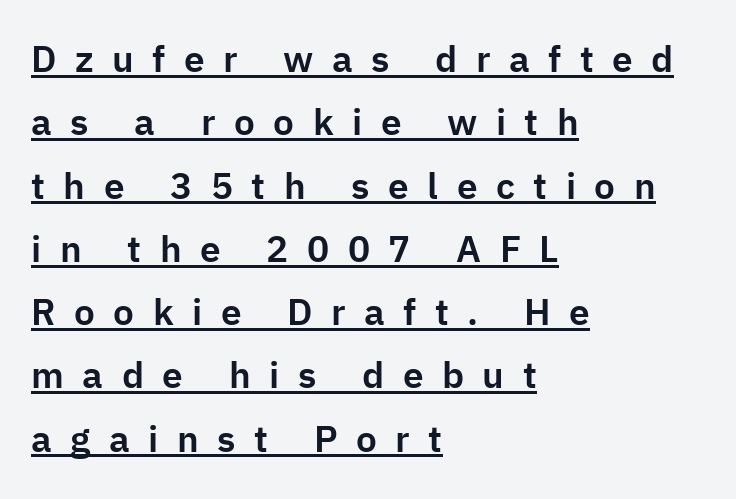
Has an underline been added? It has. Here the designer chose a conventional face with non-uniform glyph widths. The text was rendered using a sans face with plain stroke endings. Horizontal alignment here is leftward, the default for most running prose. Characters follow at a spacing far wider than the type designer built in. In terms of posture, this sample is upright.
